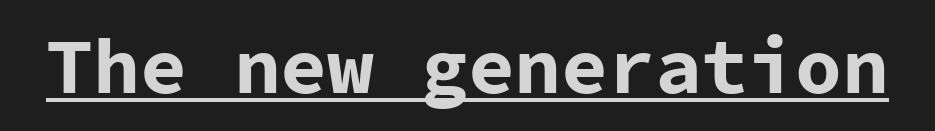
Q: Is the text bold? A: Yes.
Q: Is the text italic (slanted)? A: No, it is upright.
Q: Is the typeface a serif or a sans-serif typeface? A: Sans-serif.
Q: Is the text underlined? A: Yes.
Q: Is the spacing between letters normal or unusually wide? A: Normal.
Q: Width (condensed, normal, or wide)? A: Normal.
Q: Stroke contrast? A: Low.
Q: x-height? A: Medium.
Q: Monospaced? A: Yes.
